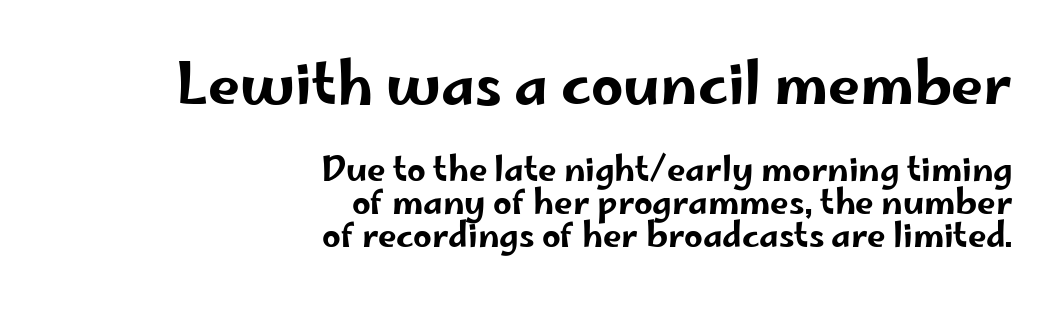
The image shows 57 px wide sans-serif type, upright; set right-aligned, tight line spacing (1.0x), normal letter spacing, not underlined; the first (top) block is 1.73x larger; low stroke contrast and a small x-height.
